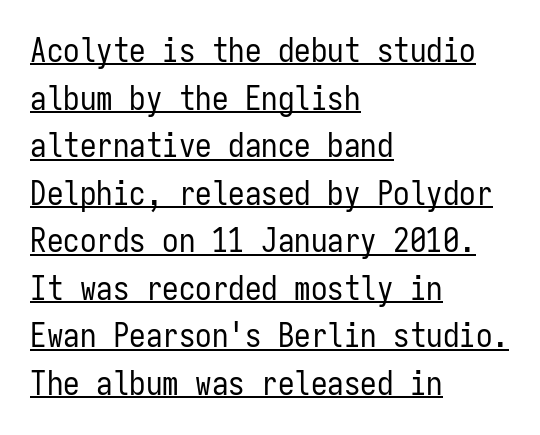
Q: Is the text bold? A: No.
Q: Is the text italic (slanted)? A: No, it is upright.
Q: Is the typeface a serif or a sans-serif typeface? A: Sans-serif.
Q: Is the text underlined? A: Yes.
Q: How is the paragraph aligned? A: Left-aligned.
Q: Is the spacing between letters normal or unusually wide? A: Normal.
Q: Is the spacing between lines tight, normal or loose? A: Normal.
Q: Width (condensed, normal, or wide)? A: Condensed.
Q: Stroke contrast? A: Low.
Q: x-height? A: Medium.
Q: Monospaced? A: Yes.
